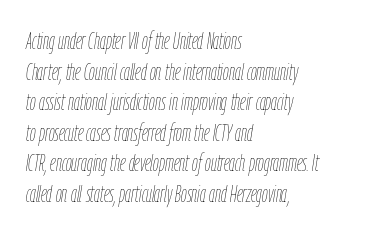
{"italic": "yes", "lean": "right", "slant_degrees": 9, "bold": "no", "underline": "no", "align": "left", "line_spacing": "normal", "line_spacing_ratio": 1.33, "letter_spacing": "normal", "letter_spacing_em": 0.0, "glyph_px": 23}
